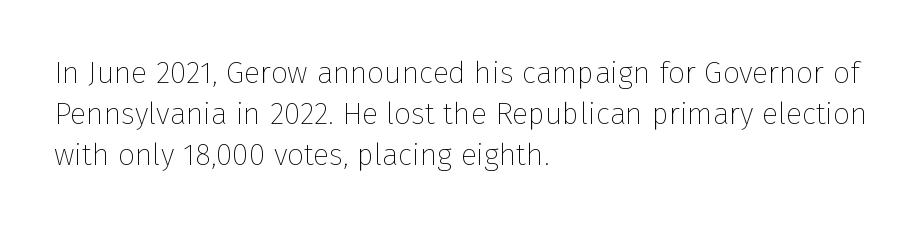
The image shows 30 px thin sans-serif type, upright; set left-aligned, normal line spacing (1.36x), normal letter spacing, not underlined; low stroke contrast and a medium x-height.
